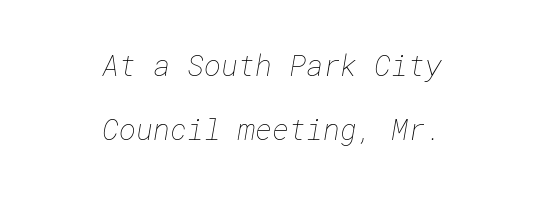
The image shows 29 px thin type; set centered, loose line spacing (2.19x), normal letter spacing, not underlined; low stroke contrast and a medium x-height.
